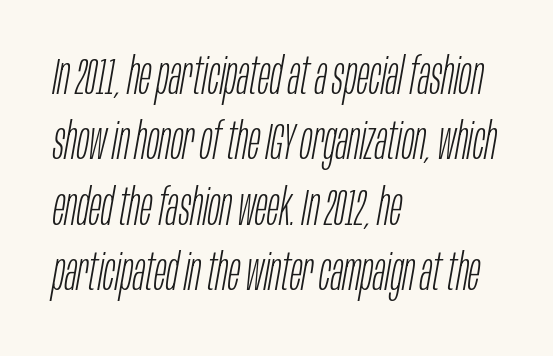
Q: Is the text bold? A: No.
Q: Is the text italic (slanted)? A: Yes, it leans right by about 10 degrees.
Q: Is the text underlined? A: No.
Q: How is the paragraph aligned? A: Left-aligned.
Q: Is the spacing between letters normal or unusually wide? A: Normal.
Q: Is the spacing between lines tight, normal or loose? A: Normal.
Q: Width (condensed, normal, or wide)? A: Condensed.
Q: Stroke contrast? A: Low.
Q: x-height? A: Large.
Q: Monospaced? A: No.
